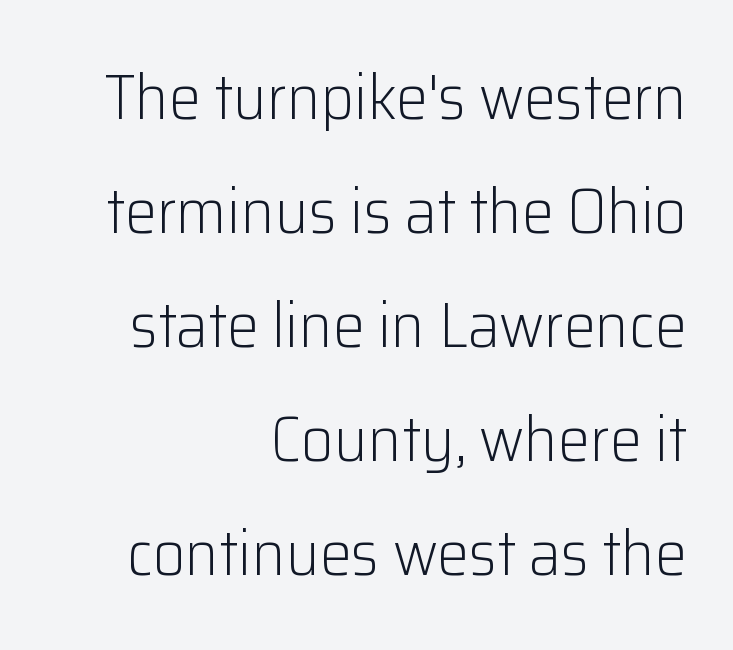
The image shows 64 px light sans-serif type, upright; set right-aligned, line spacing 1.78x, normal letter spacing, not underlined; low stroke contrast and a medium x-height.
